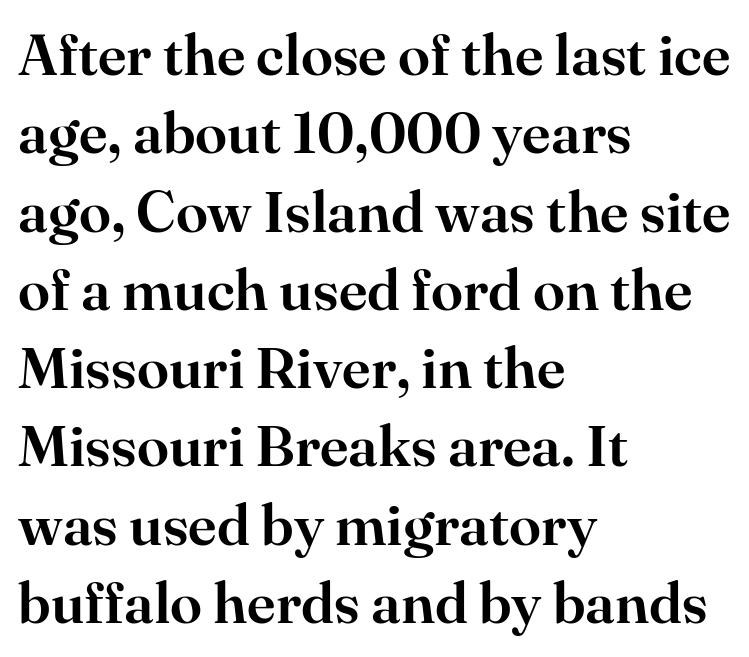
The image shows 58 px serif type, upright; set left-aligned, normal line spacing (1.35x), normal letter spacing, not underlined; high stroke contrast and a small x-height.
